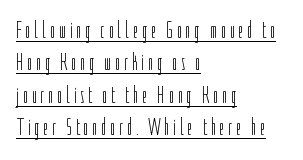
Q: Is the text bold? A: No.
Q: Is the text italic (slanted)? A: No, it is upright.
Q: Is the text underlined? A: Yes.
Q: How is the paragraph aligned? A: Left-aligned.
Q: Is the spacing between lines tight, normal or loose? A: Normal.
